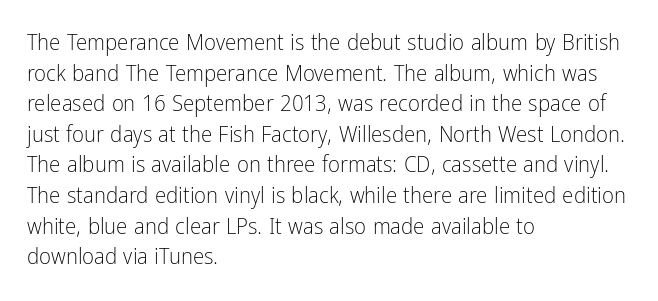
Q: Is the text bold? A: No.
Q: Is the text italic (slanted)? A: No, it is upright.
Q: Is the text underlined? A: No.
Q: How is the paragraph aligned? A: Left-aligned.
Q: Is the spacing between letters normal or unusually wide? A: Normal.
Q: Is the spacing between lines tight, normal or loose? A: Normal.
